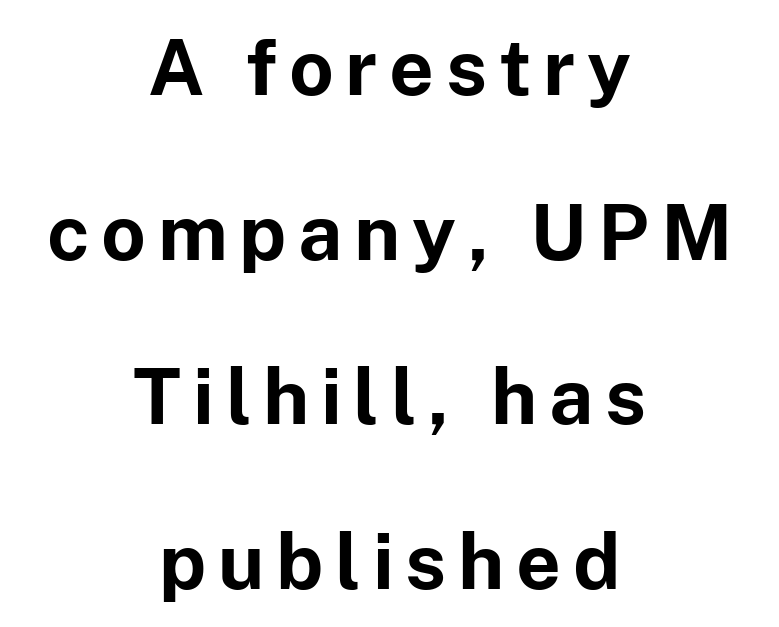
Q: Is the text bold? A: Yes.
Q: Is the text italic (slanted)? A: No, it is upright.
Q: Is the typeface a serif or a sans-serif typeface? A: Sans-serif.
Q: Is the text underlined? A: No.
Q: How is the paragraph aligned? A: Centered.
Q: Is the spacing between lines tight, normal or loose? A: Loose.
Q: Width (condensed, normal, or wide)? A: Normal.
Q: Stroke contrast? A: Low.
Q: x-height? A: Medium.
Q: Monospaced? A: No.
